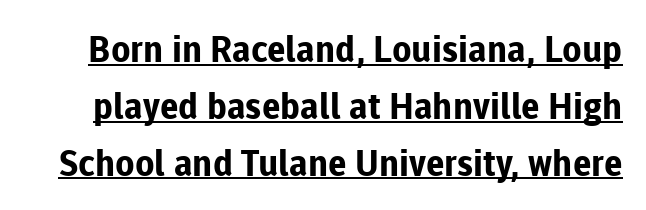
Stroke thickness is high; the sample reads as a true bold. Vertical spacing — default. Does a line run under the words? Yes, clearly. Italic? Not at all — the glyphs are vertical.
